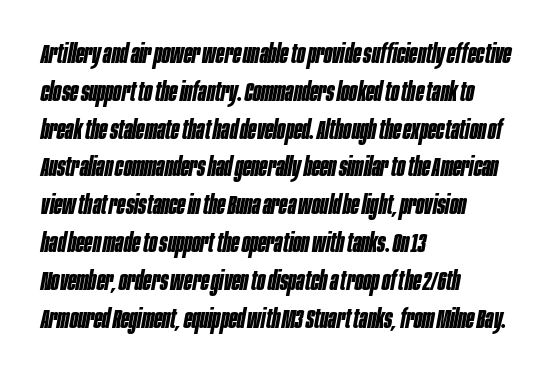
Typeset ragged right — the left edge is the straight one. Honestly, the letter spacing is just normal — you wouldn't notice it. Vertically, the passage feels balanced, rows spaced as you'd expect. The words here are not underlined. The rendering applies a slant to the glyphs.
